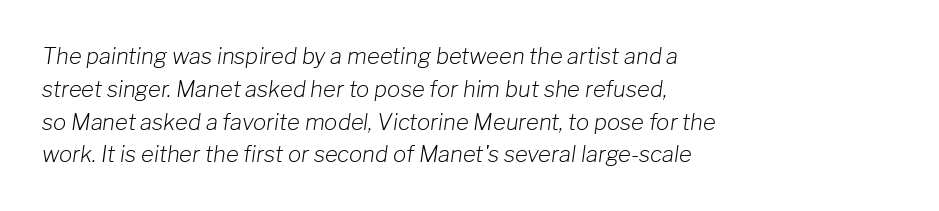
Q: Is the text bold? A: No.
Q: Is the text italic (slanted)? A: Yes, it leans right by about 8 degrees.
Q: Is the text underlined? A: No.
Q: How is the paragraph aligned? A: Left-aligned.
Q: Is the spacing between letters normal or unusually wide? A: Normal.
Q: Is the spacing between lines tight, normal or loose? A: Normal.
